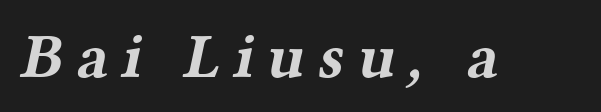
The tracking jumps out immediately: characters are airy and widely separated. Is this a fixed-width face? No — the glyphs have proportional, varying widths. The type family on display is of the serif kind. Letters rest on an invisible, unmarked baseline. Set as a true bold cut, around the 700 mark.
